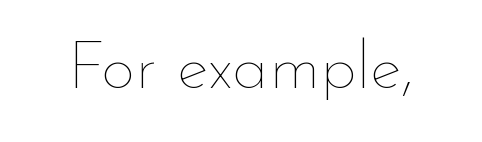
{"italic": "no", "bold": "no", "weight": "thin", "width": "normal", "stroke_contrast": "low", "x_height": "small", "monospaced": "no", "underline": "no", "letter_spacing": "normal", "letter_spacing_em": 0.0, "glyph_px": 67}
